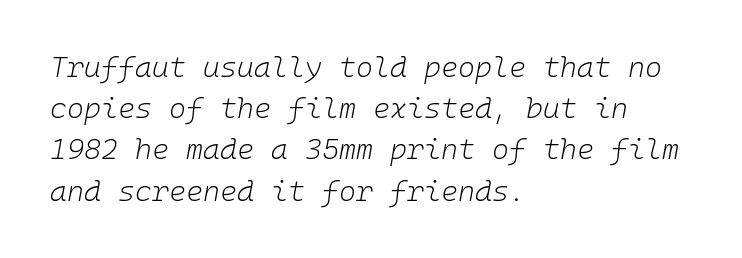
{"italic": "yes", "lean": "right", "slant_degrees": 10, "bold": "no", "weight": "light", "width": "normal", "stroke_contrast": "low", "x_height": "medium", "monospaced": "yes", "underline": "no", "align": "left", "line_spacing": "normal", "line_spacing_ratio": 1.42, "letter_spacing": "normal", "letter_spacing_em": 0.0, "glyph_px": 29}
